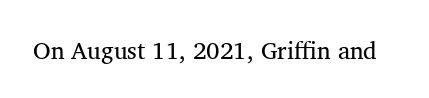
Only glyphs here, with clear space below each row. Notice how the stems are strictly vertical — no italics here. Between one letter and the next there's only the usual sliver of space. Is this a heavy cut? Hardly; it is regular or lighter.
